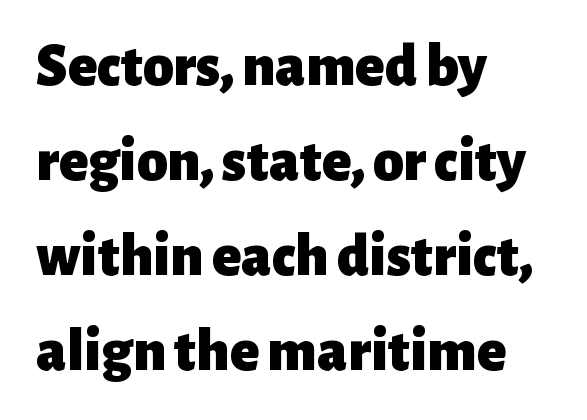
The image shows 61 px heavy sans-serif type, upright; set left-aligned, normal line spacing (1.56x), normal letter spacing, not underlined; low stroke contrast and a medium x-height.
